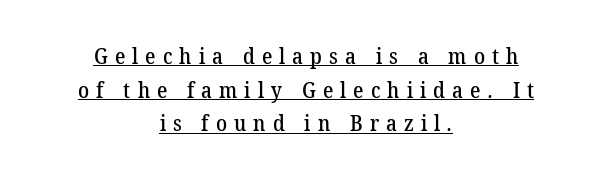
Normally led — the rows are evenly, conventionally spaced. Loose tracking; the words dissolve into strings of separated letters. The face used here appears with an underline applied. In CSS terms this would be text-align: center.
